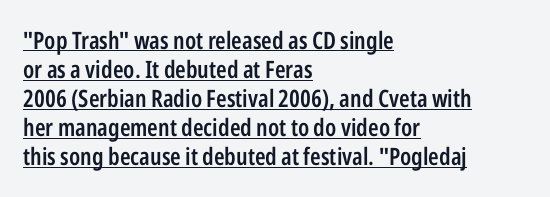
Words appear dense and cohesive because spacing is normal. Quick note: not italic, upright. Typeset ragged right — the left edge is the straight one. Weight: semibold (demi). In designer terms, the underline attribute is active on this setting.
